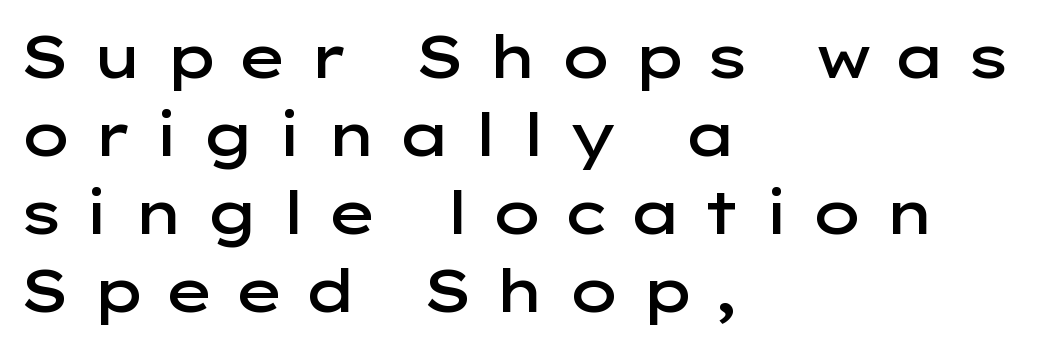
Q: Is the text bold? A: Semi-bold.
Q: Is the text italic (slanted)? A: No, it is upright.
Q: Is the typeface a serif or a sans-serif typeface? A: Sans-serif.
Q: Is the text underlined? A: No.
Q: How is the paragraph aligned? A: Left-aligned.
Q: Is the spacing between letters normal or unusually wide? A: Unusually wide.
Q: Is the spacing between lines tight, normal or loose? A: Normal.
Q: Width (condensed, normal, or wide)? A: Wide.
Q: Stroke contrast? A: Low.
Q: x-height? A: Medium.
Q: Monospaced? A: No.
